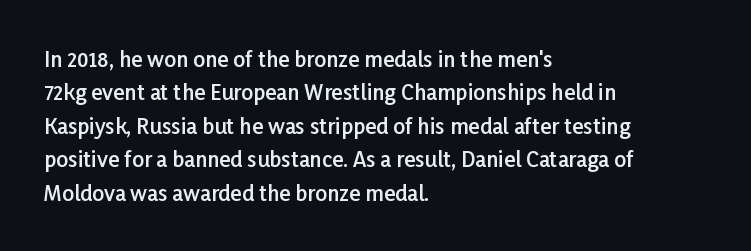
{"italic": "no", "bold": "semi", "underline": "no", "align": "left", "line_spacing": "normal", "line_spacing_ratio": 1.59, "letter_spacing": "normal", "letter_spacing_em": 0.0, "glyph_px": 21}
